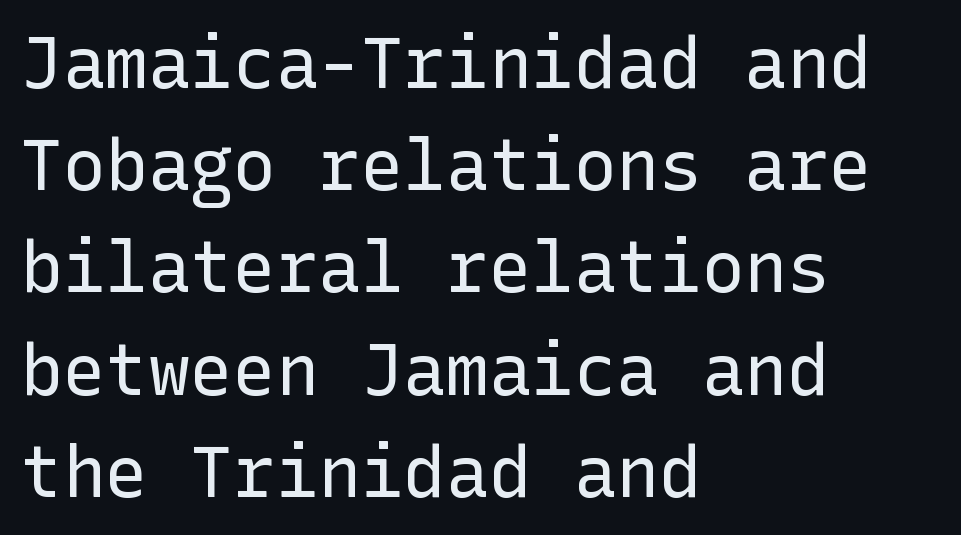
The image shows 71 px regular-weight sans-serif type, upright; set left-aligned, normal line spacing (1.44x), normal letter spacing, not underlined; low stroke contrast and a medium x-height.
